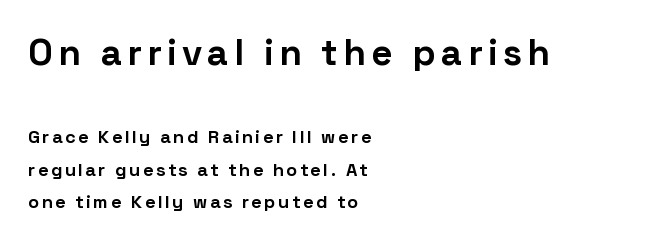
Font category for this specimen: sans-serif. Here the designer chose a conventional face with non-uniform glyph widths. The characters look thick and weighty, a clear bold. Does the lettering tilt? It doesn't — this is upright.
